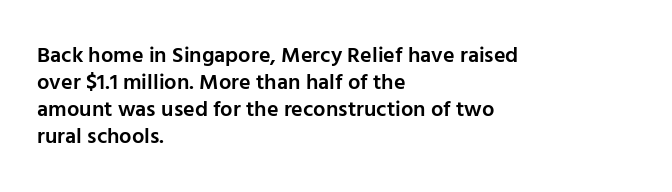
{"italic": "no", "bold": "semi", "underline": "no", "align": "left", "line_spacing_ratio": 1.22, "letter_spacing": "normal", "letter_spacing_em": 0.0, "glyph_px": 22}
